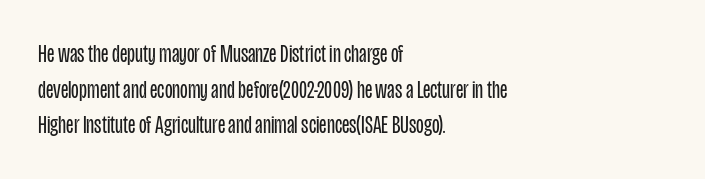
No word sits above an underline. These lines stack with their left ends in a neat column. The line-height multiplier appears to be the usual default. Ordinary non-slanted type is in use. Students, note that the glyphs here touch the page at normal intervals.
